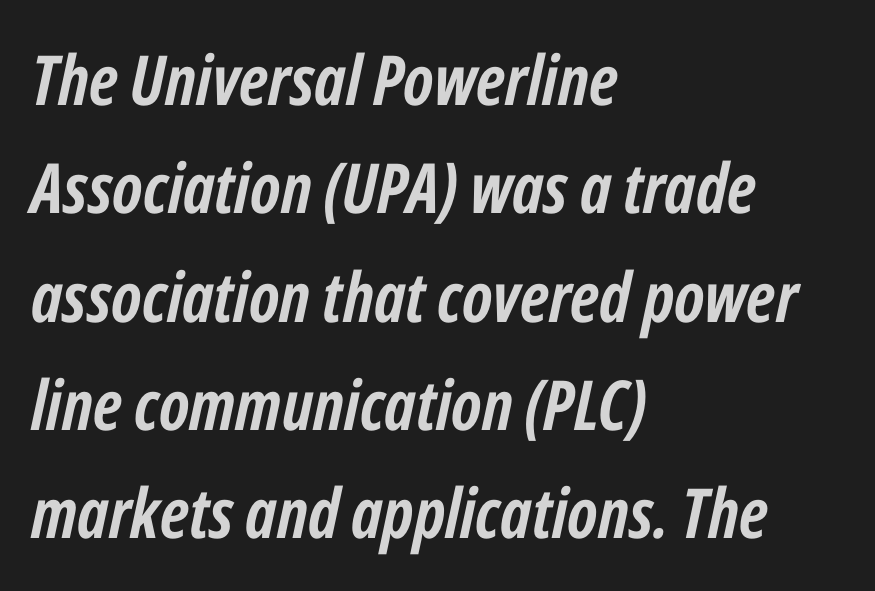
The image shows 69 px semibold, condensed type, italic (leaning right); set left-aligned, normal line spacing (1.57x), normal letter spacing, not underlined; low stroke contrast and a medium x-height.
